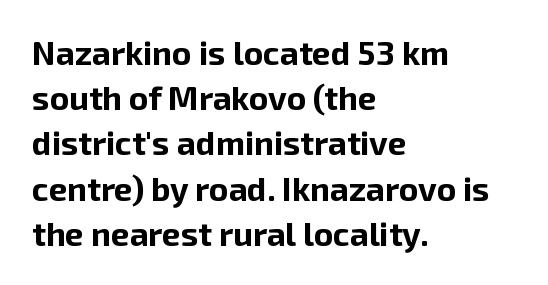
Q: Is the text bold? A: Yes.
Q: Is the text italic (slanted)? A: No, it is upright.
Q: Is the typeface a serif or a sans-serif typeface? A: Sans-serif.
Q: Is the text underlined? A: No.
Q: How is the paragraph aligned? A: Left-aligned.
Q: Is the spacing between letters normal or unusually wide? A: Normal.
Q: Is the spacing between lines tight, normal or loose? A: Normal.
Q: Width (condensed, normal, or wide)? A: Normal.
Q: Stroke contrast? A: Low.
Q: x-height? A: Medium.
Q: Monospaced? A: No.
